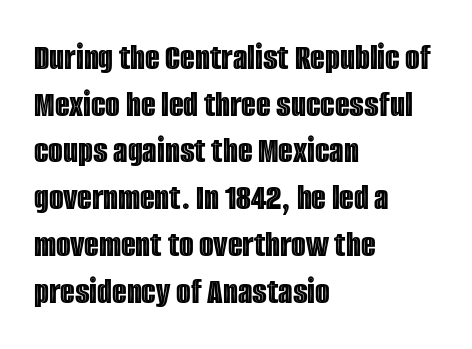
Q: Is the text italic (slanted)? A: No, it is upright.
Q: Is the text underlined? A: No.
Q: How is the paragraph aligned? A: Left-aligned.
Q: Is the spacing between letters normal or unusually wide? A: Normal.
Q: Width (condensed, normal, or wide)? A: Condensed.
Q: x-height? A: Large.
Q: Monospaced? A: No.
